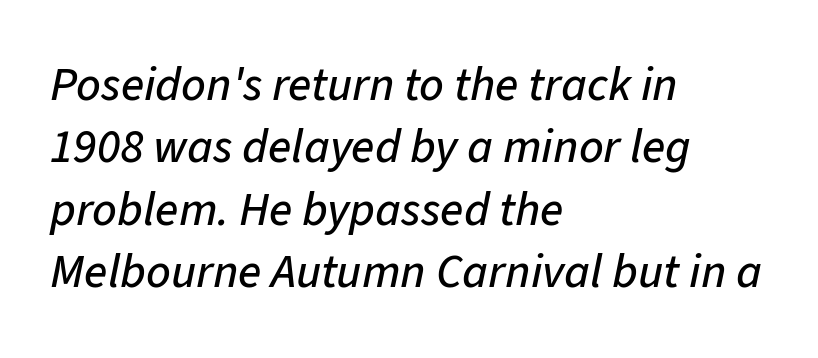
The image shows 48 px text type, italic (leaning right); set left-aligned, normal line spacing (1.3x), normal letter spacing, not underlined; low stroke contrast and a medium x-height.
